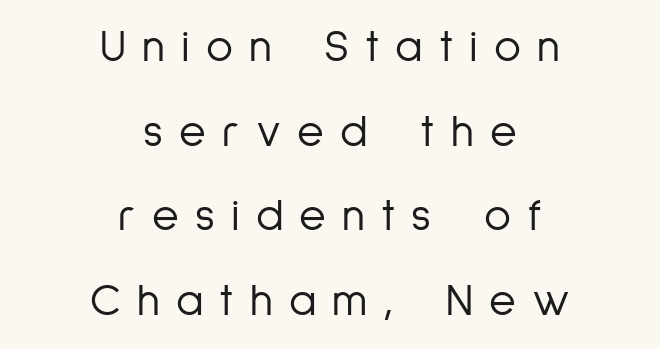
{"serif": "no", "italic": "no", "bold": "no", "weight": "light", "width": "condensed", "stroke_contrast": "low", "x_height": "medium", "monospaced": "no", "underline": "no", "align": "center", "line_spacing_ratio": 1.84, "letter_spacing": "wide", "letter_spacing_em": 0.35, "glyph_px": 46}
